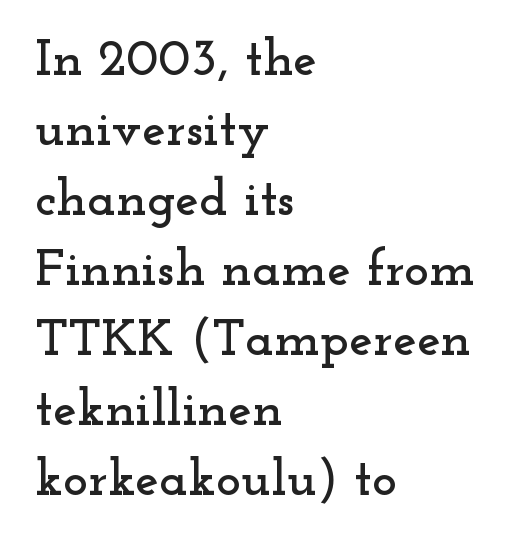
{"serif": "yes", "italic": "no", "width": "wide", "stroke_contrast": "low", "x_height": "small", "monospaced": "no", "underline": "no", "align": "left", "line_spacing": "normal", "line_spacing_ratio": 1.32, "letter_spacing": "normal", "letter_spacing_em": 0.0, "glyph_px": 53}
